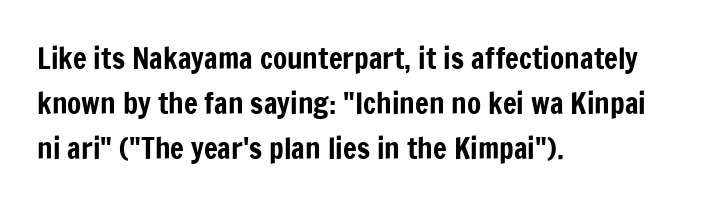
{"serif": "no", "italic": "no", "width": "condensed", "stroke_contrast": "low", "x_height": "medium", "monospaced": "no", "underline": "no", "align": "left", "line_spacing": "normal", "line_spacing_ratio": 1.56, "letter_spacing": "normal", "letter_spacing_em": 0.0, "glyph_px": 29}
